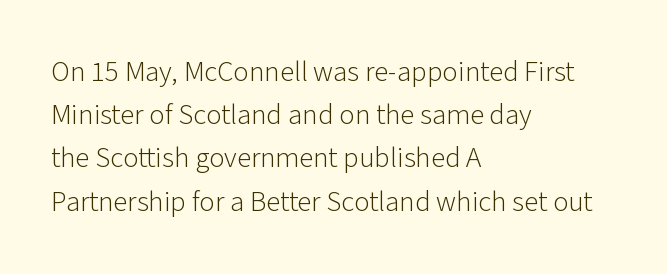
Counters stay open thanks to moderate or lighter strokes. The text block is weighted toward the left margin, trailing off unevenly rightward. In terms of letterform style, serifs are entirely absent. A typesetter would call this proportional, since set widths differ per character. Italic: no, the glyphs are upright roman.
